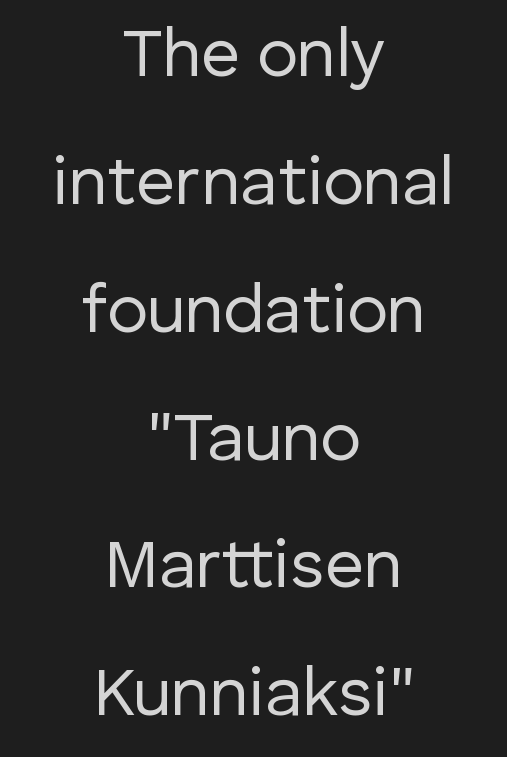
The whitespace from short lines is split evenly between both sides. The string is rendered with underlining switched off. Weight: in the light-to-regular range. Character widths vary here, with narrow letters taking less room than wide ones.
